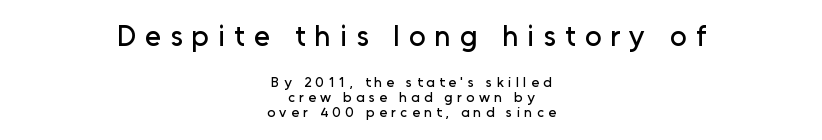
Q: Is the text italic (slanted)? A: No, it is upright.
Q: Is the typeface a serif or a sans-serif typeface? A: Sans-serif.
Q: Is the text underlined? A: No.
Q: How is the paragraph aligned? A: Centered.
Q: Is the spacing between letters normal or unusually wide? A: Unusually wide.
Q: Is the spacing between lines tight, normal or loose? A: Tight.
Q: Which block of text is set in a larger size, the first (top) or the second (bottom)? A: The first (top) one.
Q: Width (condensed, normal, or wide)? A: Normal.
Q: Stroke contrast? A: Low.
Q: x-height? A: Medium.
Q: Monospaced? A: No.
